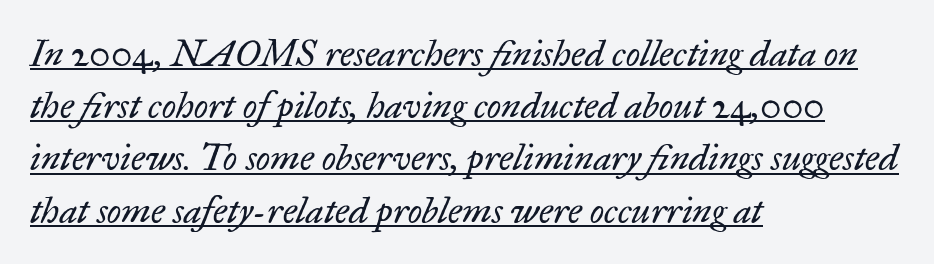
Q: Is the text bold? A: No.
Q: Is the text italic (slanted)? A: Yes, it leans right by about 17 degrees.
Q: Is the typeface a serif or a sans-serif typeface? A: Serif.
Q: Is the text underlined? A: Yes.
Q: How is the paragraph aligned? A: Left-aligned.
Q: Is the spacing between letters normal or unusually wide? A: Normal.
Q: Is the spacing between lines tight, normal or loose? A: Normal.
Q: Width (condensed, normal, or wide)? A: Normal.
Q: Stroke contrast? A: Low.
Q: x-height? A: Small.
Q: Monospaced? A: No.
